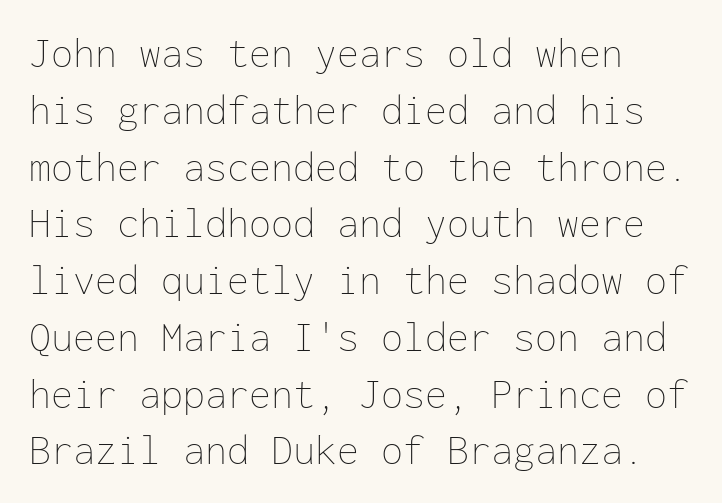
{"italic": "no", "bold": "no", "weight": "thin", "width": "normal", "stroke_contrast": "low", "x_height": "medium", "monospaced": "yes", "underline": "no", "align": "left", "line_spacing": "normal", "line_spacing_ratio": 1.29, "letter_spacing": "normal", "letter_spacing_em": 0.0, "glyph_px": 44}
